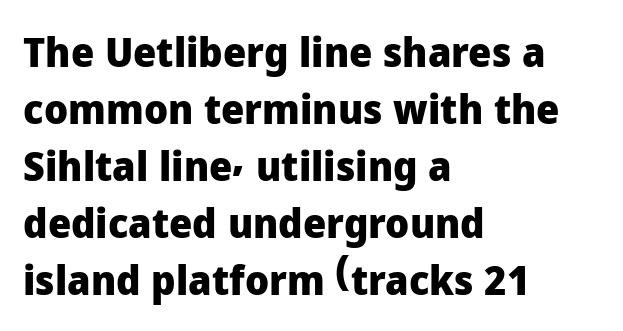
Q: Is the text bold? A: Yes.
Q: Is the text italic (slanted)? A: No, it is upright.
Q: Is the typeface a serif or a sans-serif typeface? A: Sans-serif.
Q: Is the text underlined? A: No.
Q: How is the paragraph aligned? A: Left-aligned.
Q: Is the spacing between letters normal or unusually wide? A: Normal.
Q: Is the spacing between lines tight, normal or loose? A: Normal.
Q: Width (condensed, normal, or wide)? A: Normal.
Q: Stroke contrast? A: Low.
Q: x-height? A: Medium.
Q: Monospaced? A: No.
